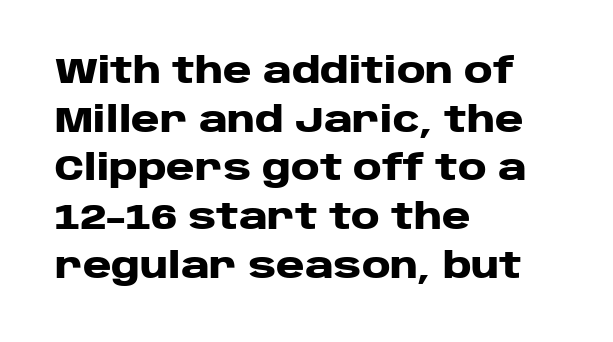
The image shows 35 px heavy, wide sans-serif type, upright; set left-aligned, normal line spacing (1.39x), normal letter spacing, not underlined; low stroke contrast and a large x-height.
